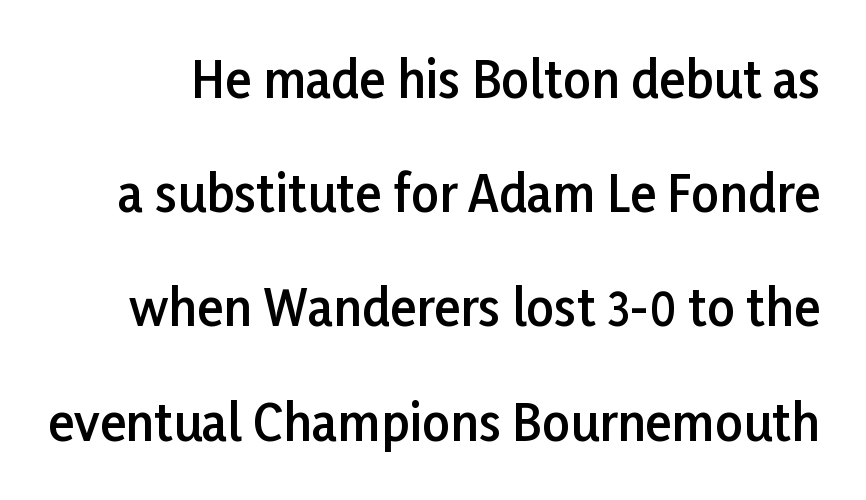
Letterform terminals end flat and unadorned throughout the passage. The leading is generous, giving the passage an open texture. Weight check: semibold — heavier than regular, not quite bold. Underlining? Definitely not there.
